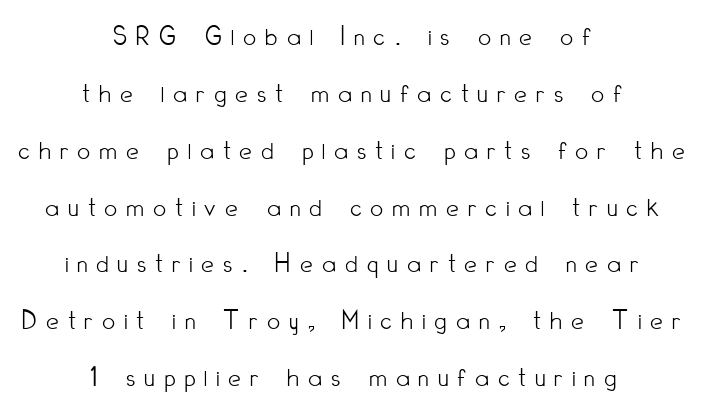
Weight: regular or lighter. This sample uses expanded letter spacing, leaving extra air between glyphs. Loosely led — the rows are spread out. Both edges are ragged and mirror each other, which tells us the setting is centered.
